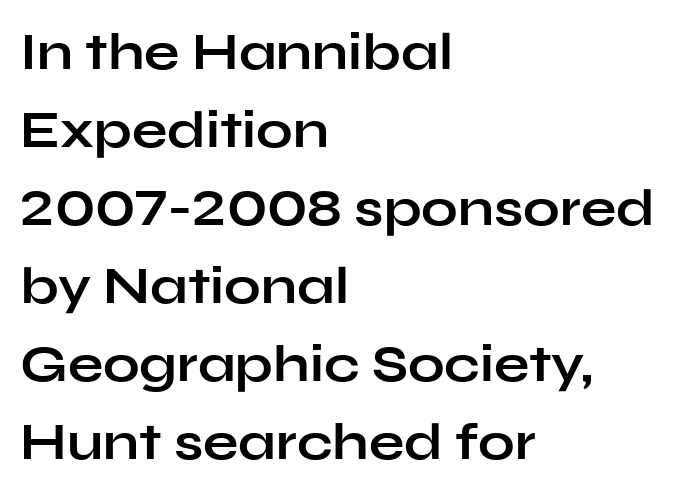
Q: Is the text bold? A: Yes.
Q: Is the text italic (slanted)? A: No, it is upright.
Q: Is the typeface a serif or a sans-serif typeface? A: Sans-serif.
Q: Is the text underlined? A: No.
Q: How is the paragraph aligned? A: Left-aligned.
Q: Is the spacing between letters normal or unusually wide? A: Normal.
Q: Is the spacing between lines tight, normal or loose? A: Normal.
Q: Width (condensed, normal, or wide)? A: Wide.
Q: Stroke contrast? A: Low.
Q: x-height? A: Medium.
Q: Monospaced? A: No.
